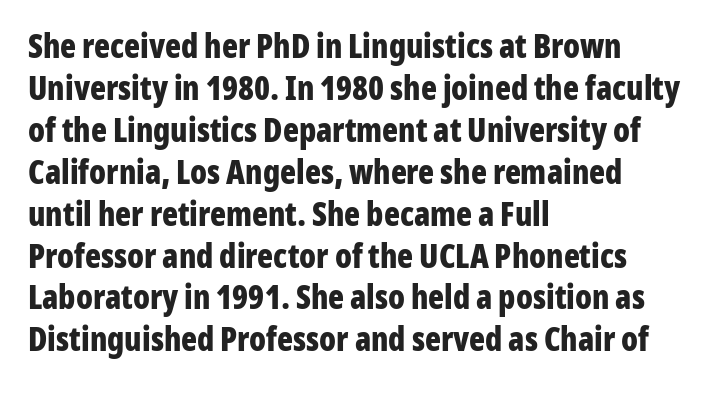
{"serif": "no", "italic": "no", "bold": "yes", "weight": "bold", "width": "condensed", "stroke_contrast": "low", "x_height": "medium", "monospaced": "no", "underline": "no", "align": "left", "line_spacing": "normal", "line_spacing_ratio": 1.27, "letter_spacing": "normal", "letter_spacing_em": 0.0, "glyph_px": 33}
